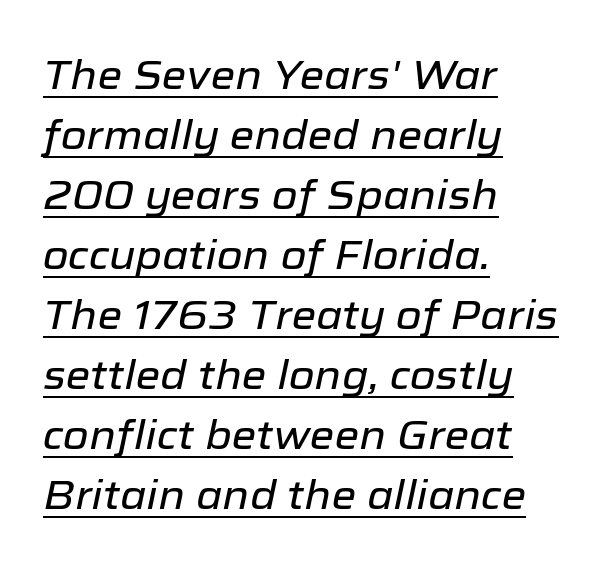
Q: Is the text italic (slanted)? A: Yes, it leans right by about 12 degrees.
Q: Is the text underlined? A: Yes.
Q: How is the paragraph aligned? A: Left-aligned.
Q: Is the spacing between letters normal or unusually wide? A: Normal.
Q: Is the spacing between lines tight, normal or loose? A: Normal.
Q: Width (condensed, normal, or wide)? A: Normal.
Q: Stroke contrast? A: Low.
Q: x-height? A: Medium.
Q: Monospaced? A: No.
